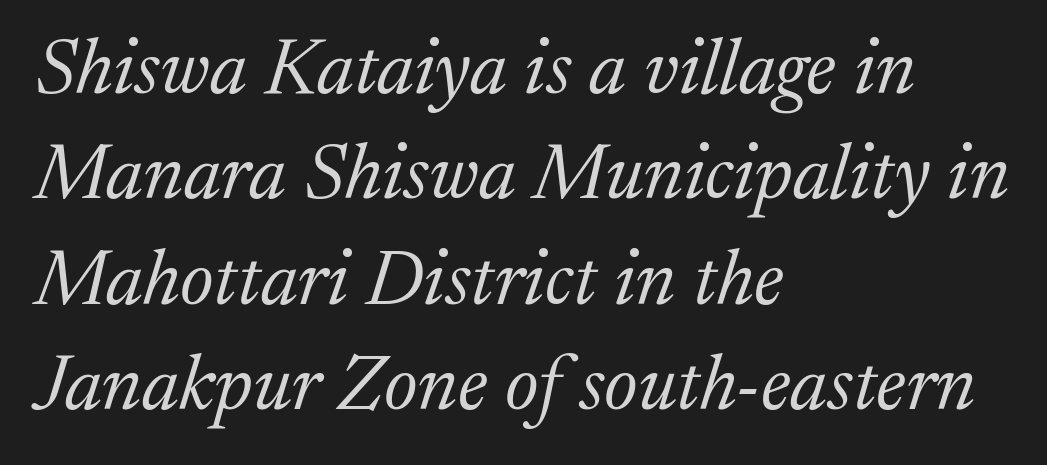
The image shows 78 px light serif type, italic (leaning right); set left-aligned, normal line spacing (1.35x), normal letter spacing, not underlined; medium stroke contrast and a medium x-height.
